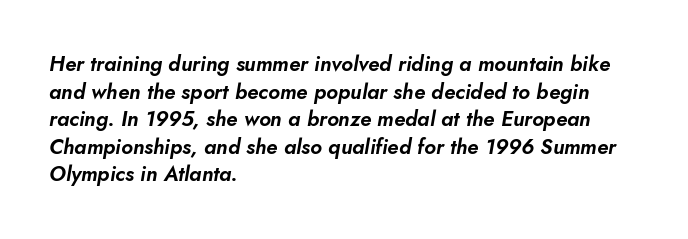
Q: Is the text italic (slanted)? A: Yes, it leans right by about 10 degrees.
Q: Is the text underlined? A: No.
Q: How is the paragraph aligned? A: Left-aligned.
Q: Is the spacing between letters normal or unusually wide? A: Normal.
Q: Is the spacing between lines tight, normal or loose? A: Normal.
